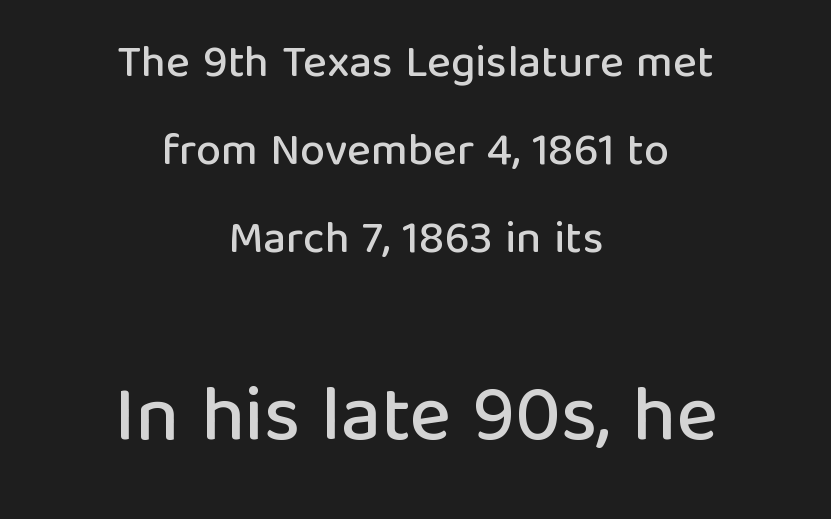
The image shows 78 px sans-serif type, upright; set centered, loose line spacing (1.96x), normal letter spacing, not underlined; the second (bottom) block is 1.73x larger; low stroke contrast and a medium x-height.
